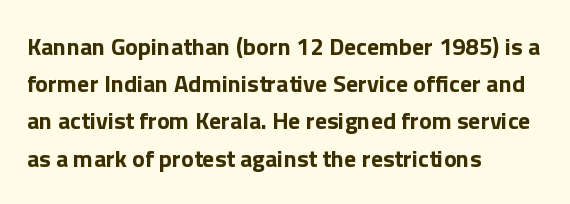
The image shows 24 px bold type, upright; set left-aligned, normal line spacing (1.55x), normal letter spacing, not underlined.
